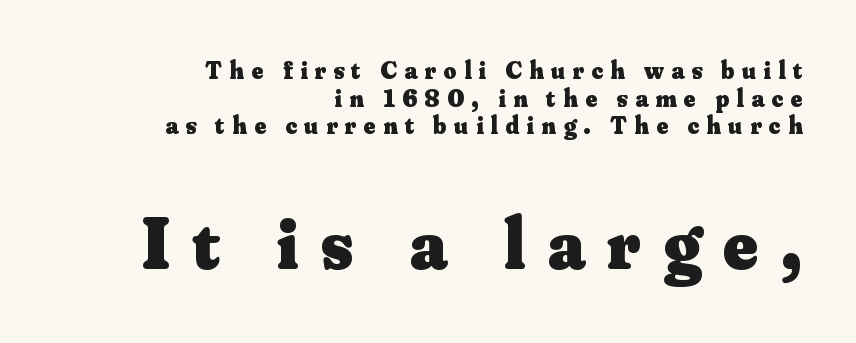
{"serif": "yes", "italic": "no", "bold": "yes", "weight": "heavy", "width": "normal", "stroke_contrast": "medium", "x_height": "small", "monospaced": "no", "underline": "no", "align": "right", "line_spacing": "tight", "line_spacing_ratio": 1.11, "letter_spacing": "wide", "letter_spacing_em": 0.3, "larger_block": "second", "size_ratio": 2.96, "glyph_px": 74}
